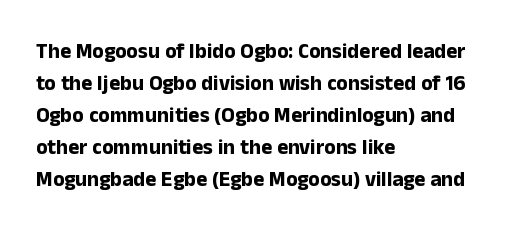
The type sits square on the baseline with zero lean. Summary of weight: heavy, a full bold. Interline gaps are of average width in this sample. The type is set solid horizontally, with unmodified tracking. Underline: absent.
